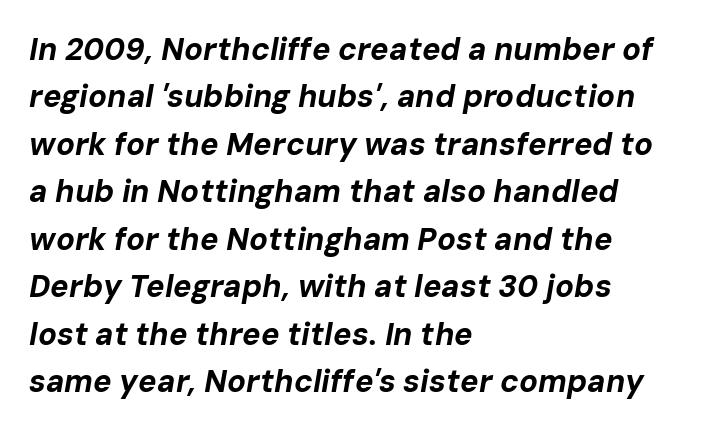
The image shows 31 px bold type, italic (leaning right); set left-aligned, normal line spacing (1.53x), normal letter spacing, not underlined; low stroke contrast and a medium x-height.
